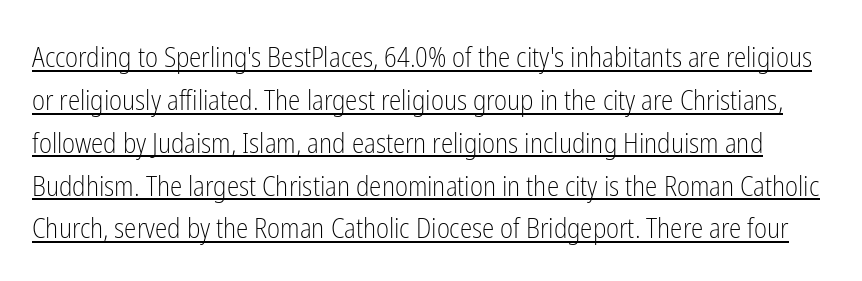
The image shows 28 px light, condensed sans-serif type, upright; set normal line spacing (1.53x), normal letter spacing, underlined; low stroke contrast and a medium x-height.
